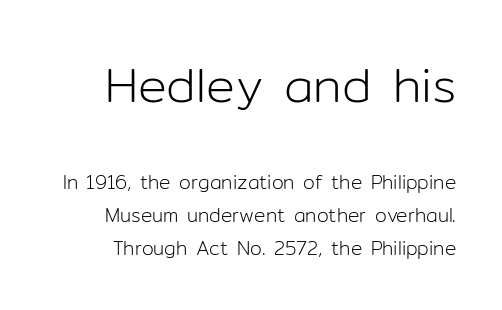
Q: Is the text bold? A: No.
Q: Is the text italic (slanted)? A: No, it is upright.
Q: Is the typeface a serif or a sans-serif typeface? A: Sans-serif.
Q: Is the text underlined? A: No.
Q: Is the spacing between letters normal or unusually wide? A: Normal.
Q: Which block of text is set in a larger size, the first (top) or the second (bottom)? A: The first (top) one.
Q: Width (condensed, normal, or wide)? A: Normal.
Q: Stroke contrast? A: Low.
Q: x-height? A: Medium.
Q: Monospaced? A: No.
